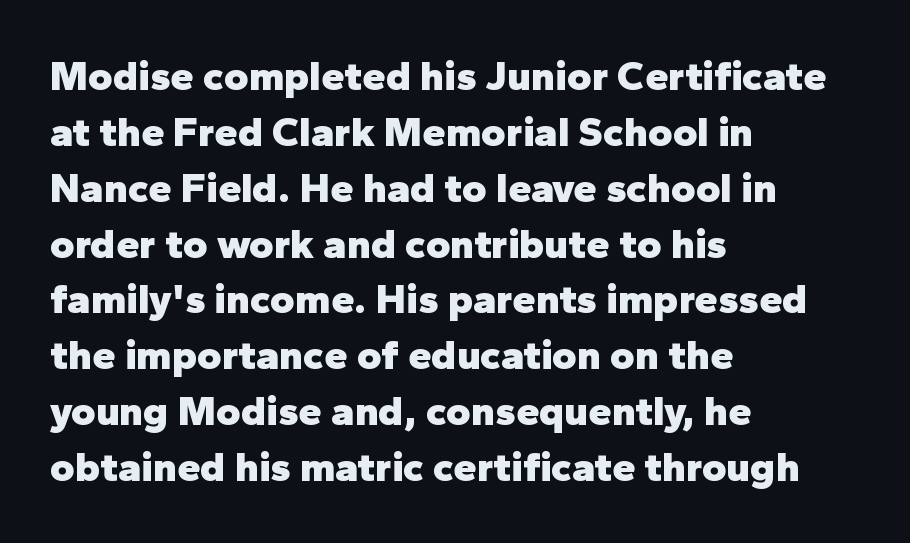
The image shows 42 px heavy sans-serif type, upright; set left-aligned, normal line spacing (1.33x), normal letter spacing, not underlined; low stroke contrast and a medium x-height.
